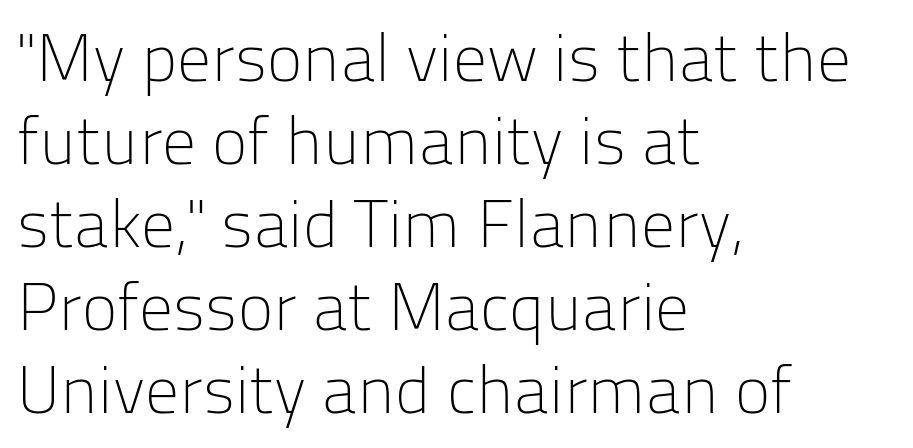
Upright lettering throughout. Nothing heavy about these letters — not bold at all. Caption: standard tracking, unaltered. Each letter keeps its own natural width here, so spacing adapts to shape.
